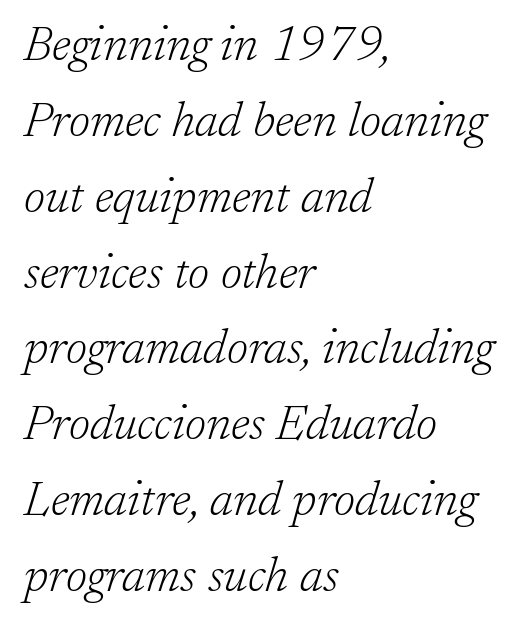
{"serif": "yes", "italic": "yes", "lean": "right", "slant_degrees": 17, "bold": "no", "weight": "light", "width": "normal", "stroke_contrast": "low", "x_height": "medium", "monospaced": "no", "underline": "no", "align": "left", "line_spacing": "normal", "line_spacing_ratio": 1.58, "letter_spacing": "normal", "letter_spacing_em": 0.0, "glyph_px": 48}
